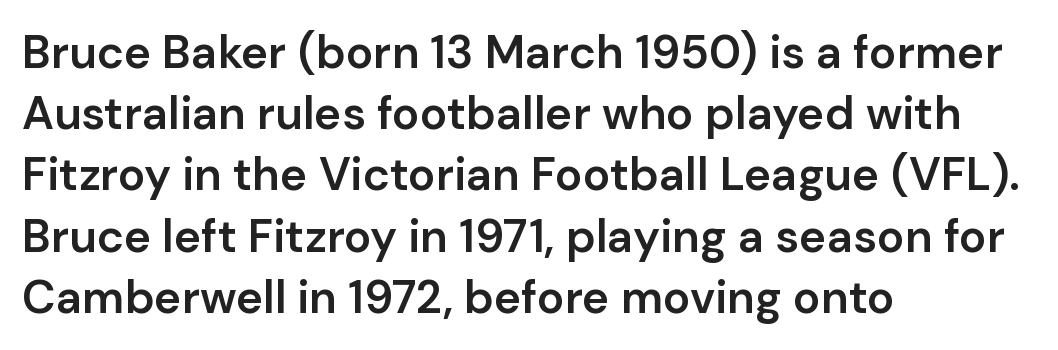
{"serif": "no", "italic": "no", "bold": "semi", "weight": "semibold", "width": "normal", "stroke_contrast": "low", "x_height": "medium", "monospaced": "no", "underline": "no", "align": "left", "line_spacing": "normal", "line_spacing_ratio": 1.33, "letter_spacing": "normal", "letter_spacing_em": 0.0, "glyph_px": 46}
